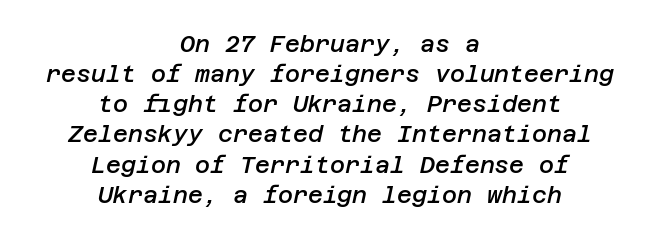
The tracking reads as untouched default to a designer's eye. The rendering applies a slant to the glyphs. The space between consecutive lines is moderate. The sample has been set in demibold, a notch under bold. Does the copy run flush right? No — it is centered line by line. A bare baseline throughout the passage.
